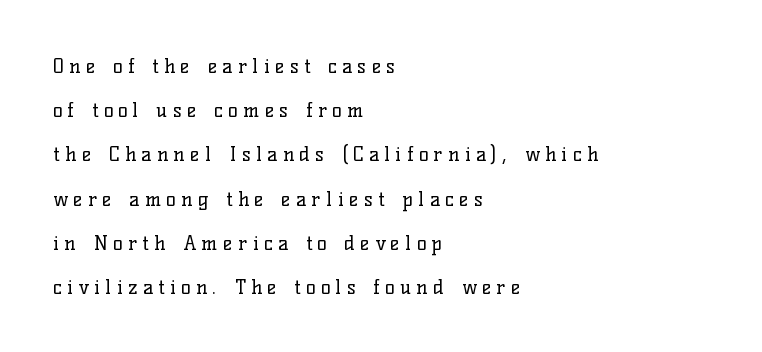
The image shows 20 px text type, upright; set left-aligned, loose line spacing (2.21x), unusually wide letter spacing (+0.27 em), not underlined.
